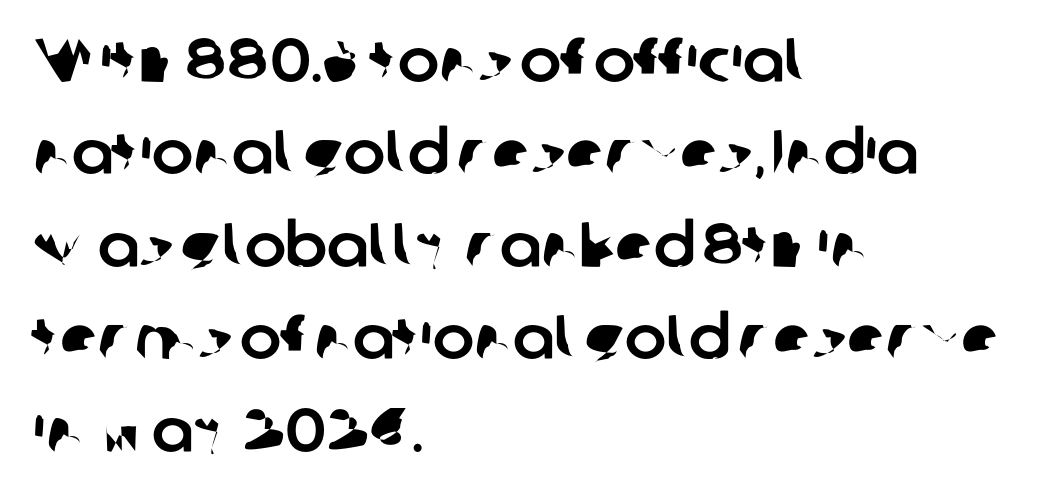
{"serif": "no", "width": "normal", "stroke_contrast": "low", "x_height": "medium", "monospaced": "no", "underline": "no", "align": "left", "line_spacing": "normal", "line_spacing_ratio": 1.49, "letter_spacing": "normal", "letter_spacing_em": 0.0, "glyph_px": 62}
